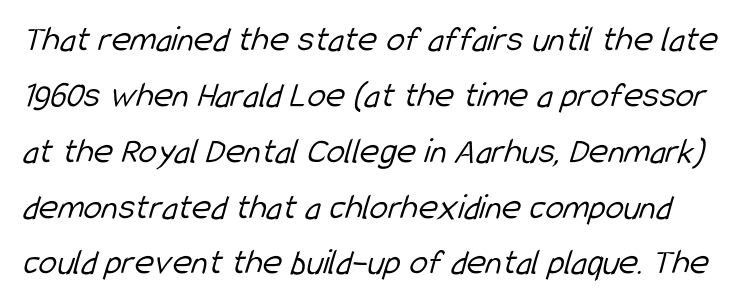
Q: Is the text bold? A: No.
Q: Is the typeface a serif or a sans-serif typeface? A: Sans-serif.
Q: Is the text underlined? A: No.
Q: Is the spacing between letters normal or unusually wide? A: Normal.
Q: Is the spacing between lines tight, normal or loose? A: Normal.
Q: Width (condensed, normal, or wide)? A: Condensed.
Q: Stroke contrast? A: Low.
Q: x-height? A: Medium.
Q: Monospaced? A: No.
